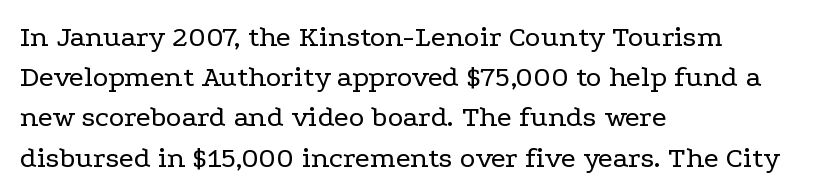
{"serif": "yes", "italic": "no", "bold": "no", "weight": "regular", "width": "wide", "stroke_contrast": "low", "x_height": "medium", "monospaced": "no", "underline": "no", "align": "left", "line_spacing": "normal", "line_spacing_ratio": 1.34, "letter_spacing": "normal", "letter_spacing_em": 0.0, "glyph_px": 30}
